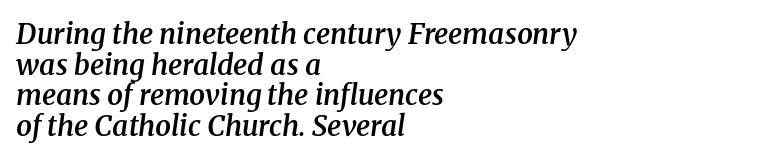
Q: Is the text bold? A: Semi-bold.
Q: Is the text italic (slanted)? A: Yes, it leans right by about 8 degrees.
Q: Is the typeface a serif or a sans-serif typeface? A: Serif.
Q: Is the text underlined? A: No.
Q: How is the paragraph aligned? A: Left-aligned.
Q: Is the spacing between letters normal or unusually wide? A: Normal.
Q: Is the spacing between lines tight, normal or loose? A: Tight.
Q: Width (condensed, normal, or wide)? A: Normal.
Q: Stroke contrast? A: Medium.
Q: x-height? A: Medium.
Q: Monospaced? A: No.
